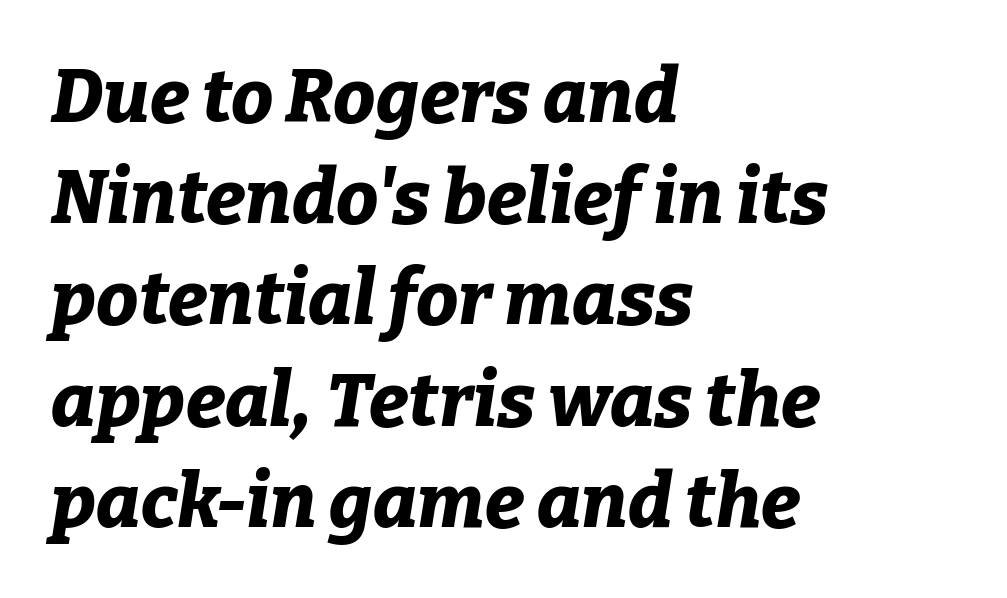
{"italic": "yes", "lean": "right", "slant_degrees": 9, "bold": "yes", "weight": "bold", "width": "normal", "stroke_contrast": "low", "x_height": "medium", "monospaced": "no", "underline": "no", "align": "left", "line_spacing": "normal", "line_spacing_ratio": 1.35, "letter_spacing": "normal", "letter_spacing_em": 0.0, "glyph_px": 75}
